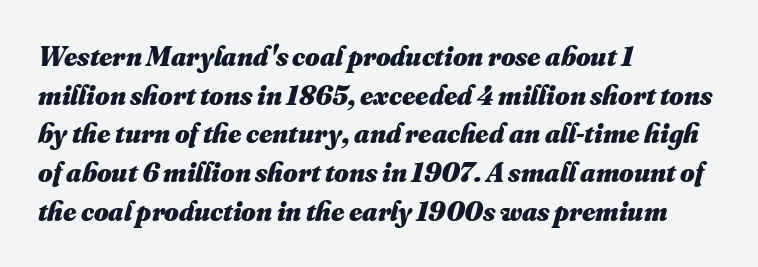
The image shows 28 px heavy type; set left-aligned, normal line spacing (1.38x), normal letter spacing, not underlined; medium stroke contrast and a small x-height.
